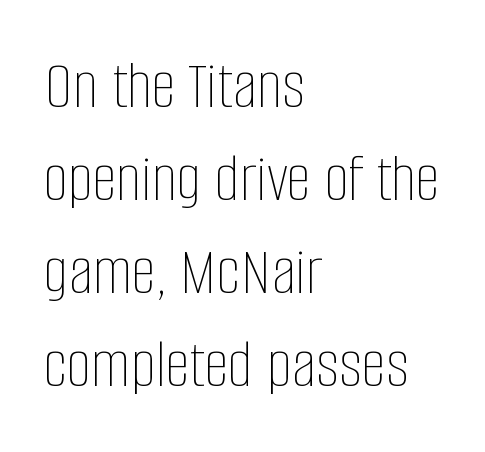
Note the varied advance widths — an 'i' is clearly narrower than an 'm'. Summary of weight: not heavy and not bold. The letters stand upright; this is a roman face. Glance below the letters and you will spot only blank space. Observe the ordinary spacing: letters are neighbours, not strangers. Evenly set lines give the paragraph a standard silhouette.
